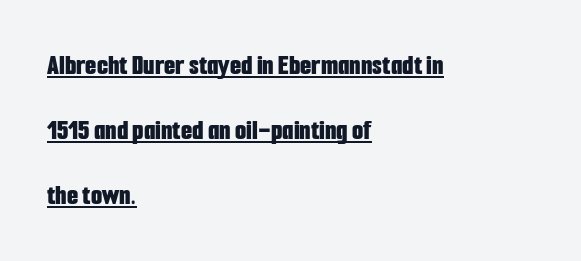
{"serif": "no", "italic": "no", "bold": "yes", "weight": "bold", "width": "condensed", "stroke_contrast": "low", "x_height": "medium", "monospaced": "no", "underline": "yes", "align": "left", "line_spacing": "loose", "line_spacing_ratio": 2.25, "letter_spacing": "normal", "letter_spacing_em": 0.0, "glyph_px": 29}
